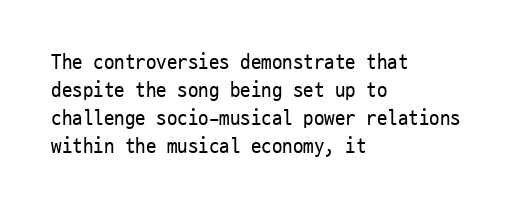
{"italic": "no", "bold": "no", "underline": "no", "align": "left", "line_spacing": "normal", "line_spacing_ratio": 1.33, "letter_spacing": "normal", "letter_spacing_em": 0.0, "glyph_px": 21}
